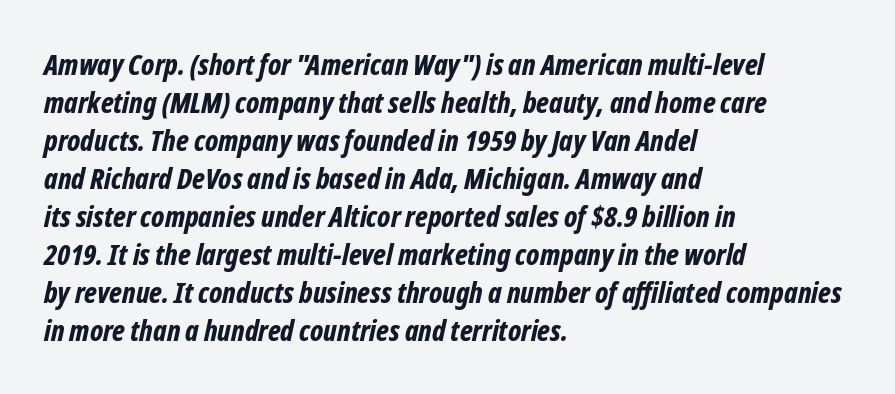
The image shows 29 px bold, condensed type, italic (leaning right); set left-aligned, normal line spacing (1.31x), normal letter spacing, not underlined; low stroke contrast and a medium x-height.
